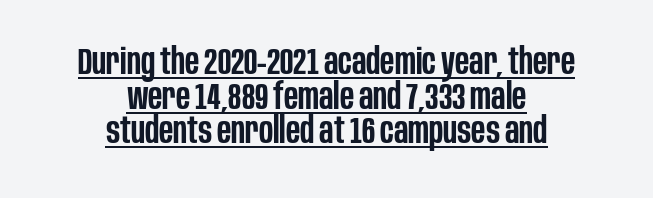
The image shows 36 px semibold, condensed sans-serif type, upright; set centered, tight line spacing (0.96x), normal letter spacing, underlined; low stroke contrast and a large x-height.
